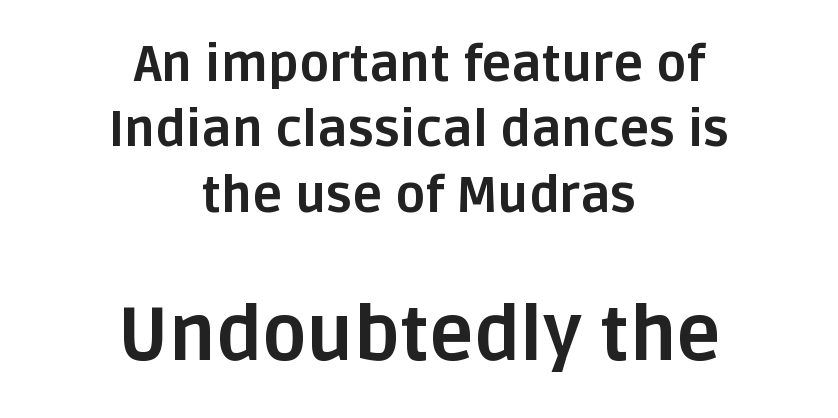
The image shows 75 px bold sans-serif type, upright; set centered, normal line spacing (1.31x), normal letter spacing, not underlined; the second (bottom) block is 1.5x larger; low stroke contrast and a large x-height.
